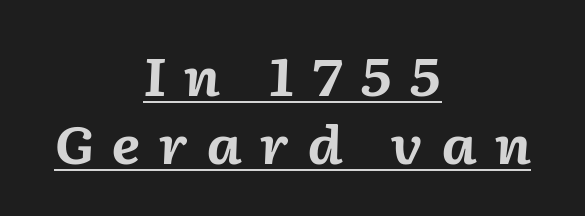
Q: Is the text bold? A: Yes.
Q: Is the text italic (slanted)? A: Yes, it leans right by about 2 degrees.
Q: Is the text underlined? A: Yes.
Q: How is the paragraph aligned? A: Centered.
Q: Is the spacing between letters normal or unusually wide? A: Unusually wide.
Q: Is the spacing between lines tight, normal or loose? A: Normal.
Q: Width (condensed, normal, or wide)? A: Normal.
Q: Stroke contrast? A: Medium.
Q: x-height? A: Medium.
Q: Monospaced? A: No.
